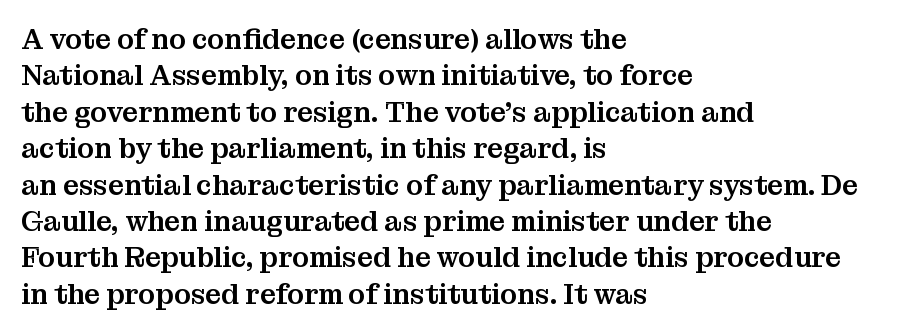
Q: Is the text italic (slanted)? A: No, it is upright.
Q: Is the typeface a serif or a sans-serif typeface? A: Serif.
Q: Is the text underlined? A: No.
Q: How is the paragraph aligned? A: Left-aligned.
Q: Is the spacing between letters normal or unusually wide? A: Normal.
Q: Is the spacing between lines tight, normal or loose? A: Normal.
Q: Width (condensed, normal, or wide)? A: Normal.
Q: Stroke contrast? A: Medium.
Q: x-height? A: Medium.
Q: Monospaced? A: No.
